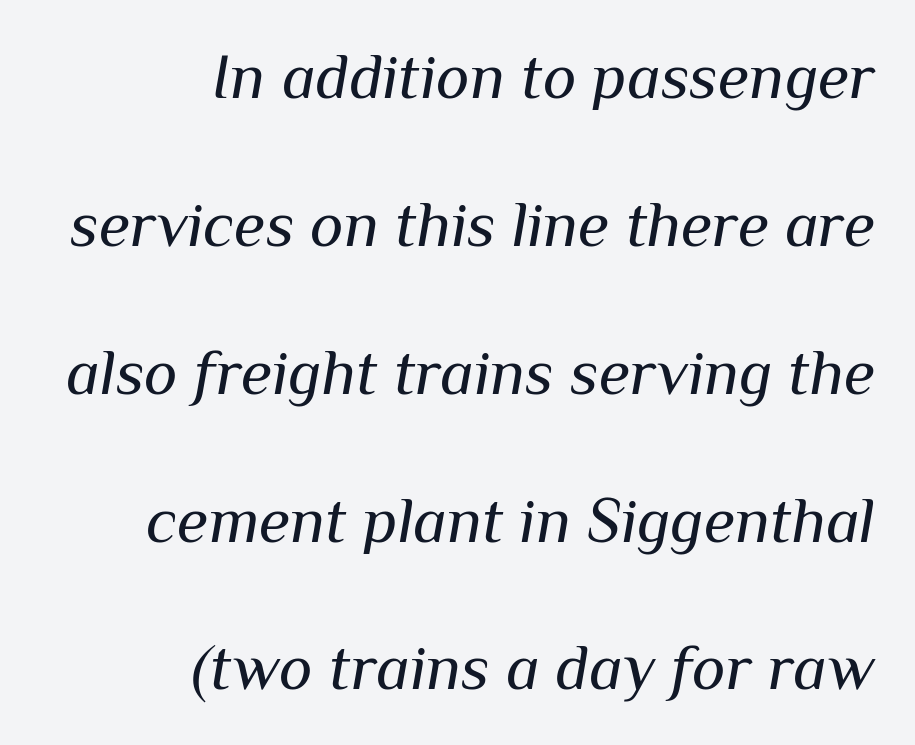
{"italic": "yes", "lean": "right", "slant_degrees": 10, "bold": "no", "weight": "regular", "width": "normal", "stroke_contrast": "medium", "x_height": "medium", "monospaced": "no", "underline": "no", "align": "right", "line_spacing": "loose", "line_spacing_ratio": 2.31, "letter_spacing": "normal", "letter_spacing_em": 0.0, "glyph_px": 64}
